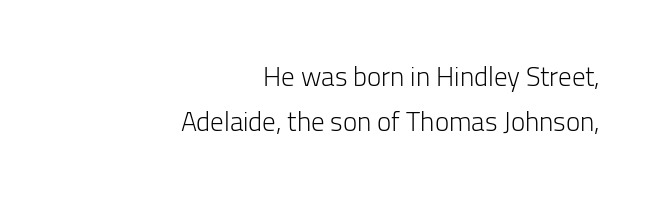
The image shows 27 px text type, upright; set right-aligned, normal line spacing (1.67x), normal letter spacing, not underlined.
